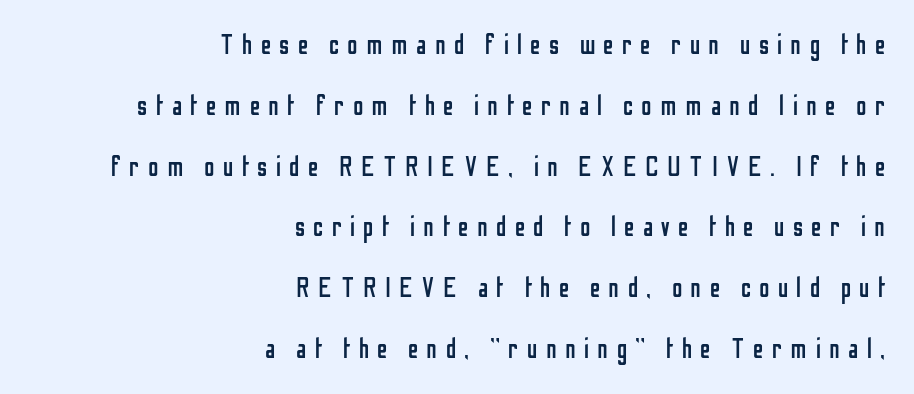
The image shows 28 px regular-weight, condensed sans-serif type, upright; set right-aligned, loose line spacing (2.17x), unusually wide letter spacing (+0.3 em), not underlined; low stroke contrast and a medium x-height.
